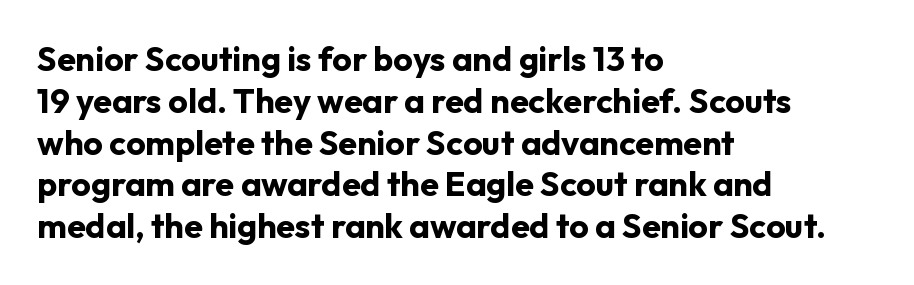
{"serif": "no", "italic": "no", "bold": "yes", "weight": "bold", "width": "normal", "stroke_contrast": "low", "x_height": "medium", "monospaced": "no", "underline": "no", "align": "left", "line_spacing_ratio": 1.23, "letter_spacing": "normal", "letter_spacing_em": 0.0, "glyph_px": 34}
